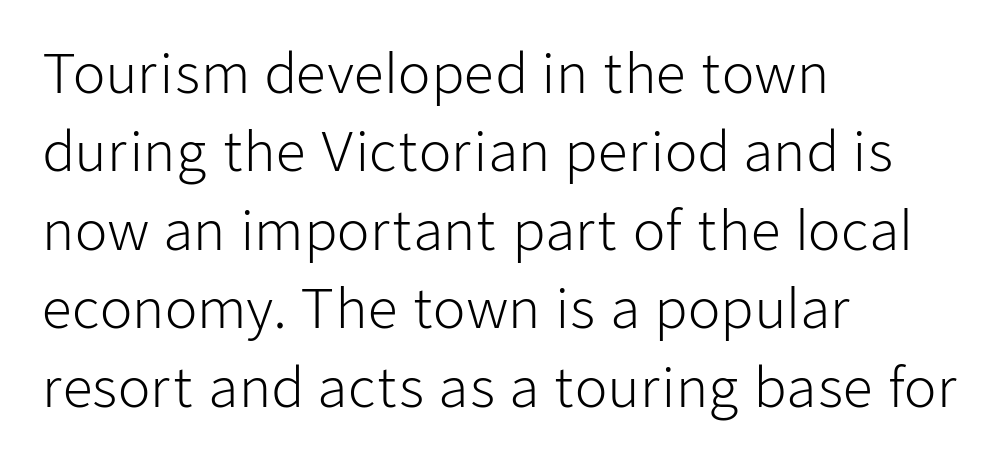
Q: Is the text bold? A: No.
Q: Is the text italic (slanted)? A: No, it is upright.
Q: Is the typeface a serif or a sans-serif typeface? A: Sans-serif.
Q: Is the text underlined? A: No.
Q: How is the paragraph aligned? A: Left-aligned.
Q: Is the spacing between letters normal or unusually wide? A: Normal.
Q: Is the spacing between lines tight, normal or loose? A: Normal.
Q: Width (condensed, normal, or wide)? A: Normal.
Q: Stroke contrast? A: Low.
Q: x-height? A: Medium.
Q: Monospaced? A: No.
